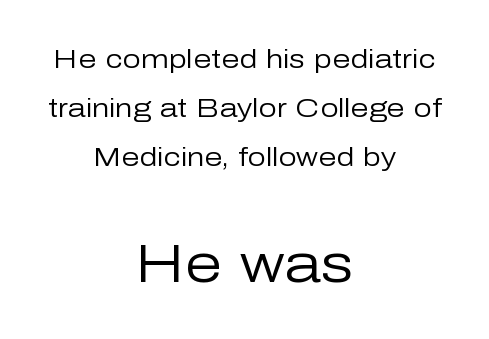
Q: Is the text bold? A: No.
Q: Is the text italic (slanted)? A: No, it is upright.
Q: Is the typeface a serif or a sans-serif typeface? A: Sans-serif.
Q: Is the text underlined? A: No.
Q: How is the paragraph aligned? A: Centered.
Q: Is the spacing between letters normal or unusually wide? A: Normal.
Q: Which block of text is set in a larger size, the first (top) or the second (bottom)? A: The second (bottom) one.
Q: Width (condensed, normal, or wide)? A: Normal.
Q: Stroke contrast? A: Low.
Q: x-height? A: Medium.
Q: Monospaced? A: No.
